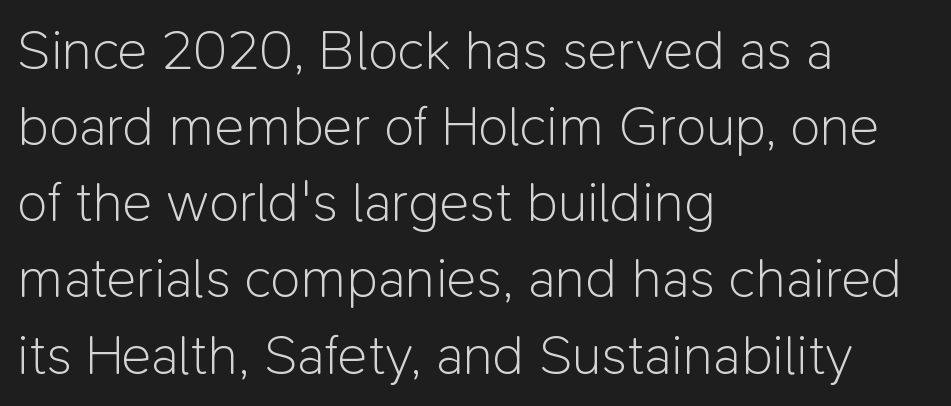
Q: Is the text bold? A: No.
Q: Is the text italic (slanted)? A: No, it is upright.
Q: Is the typeface a serif or a sans-serif typeface? A: Sans-serif.
Q: Is the text underlined? A: No.
Q: How is the paragraph aligned? A: Left-aligned.
Q: Is the spacing between letters normal or unusually wide? A: Normal.
Q: Is the spacing between lines tight, normal or loose? A: Normal.
Q: Width (condensed, normal, or wide)? A: Normal.
Q: Stroke contrast? A: Low.
Q: x-height? A: Medium.
Q: Monospaced? A: No.
